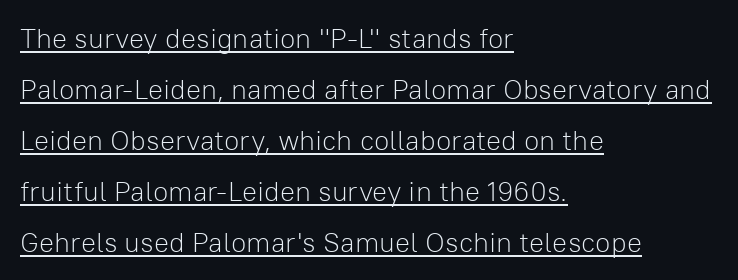
Q: Is the text bold? A: No.
Q: Is the text italic (slanted)? A: No, it is upright.
Q: Is the typeface a serif or a sans-serif typeface? A: Sans-serif.
Q: Is the text underlined? A: Yes.
Q: How is the paragraph aligned? A: Left-aligned.
Q: Is the spacing between letters normal or unusually wide? A: Normal.
Q: Width (condensed, normal, or wide)? A: Normal.
Q: Stroke contrast? A: Low.
Q: x-height? A: Medium.
Q: Monospaced? A: No.
